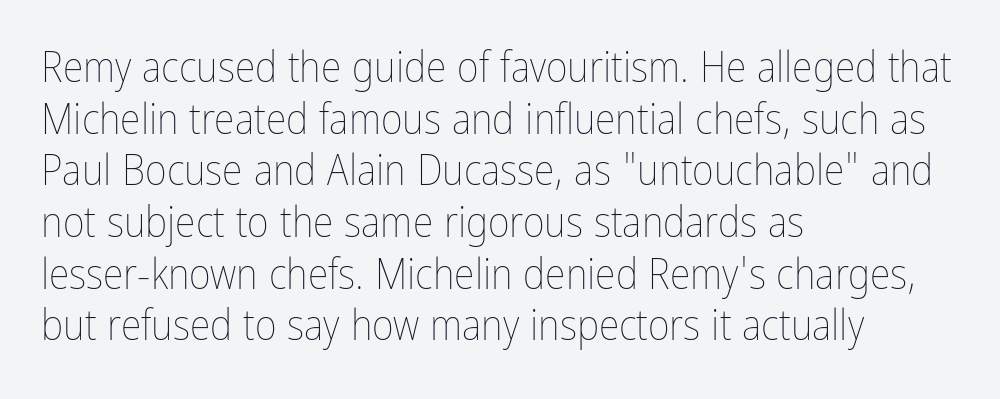
The image shows 42 px thin, condensed type, upright; set left-aligned, line spacing 1.23x, normal letter spacing, not underlined; low stroke contrast and a medium x-height.
